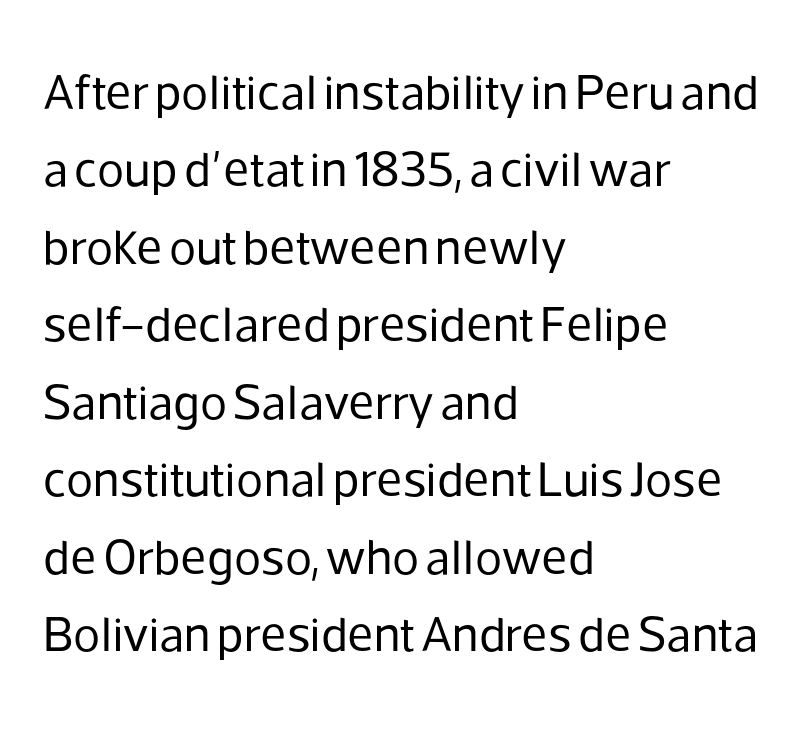
Q: Is the text bold? A: No.
Q: Is the text italic (slanted)? A: No, it is upright.
Q: Is the typeface a serif or a sans-serif typeface? A: Sans-serif.
Q: Is the text underlined? A: No.
Q: How is the paragraph aligned? A: Left-aligned.
Q: Is the spacing between letters normal or unusually wide? A: Normal.
Q: Is the spacing between lines tight, normal or loose? A: Normal.
Q: Width (condensed, normal, or wide)? A: Normal.
Q: Stroke contrast? A: Low.
Q: x-height? A: Medium.
Q: Monospaced? A: No.
